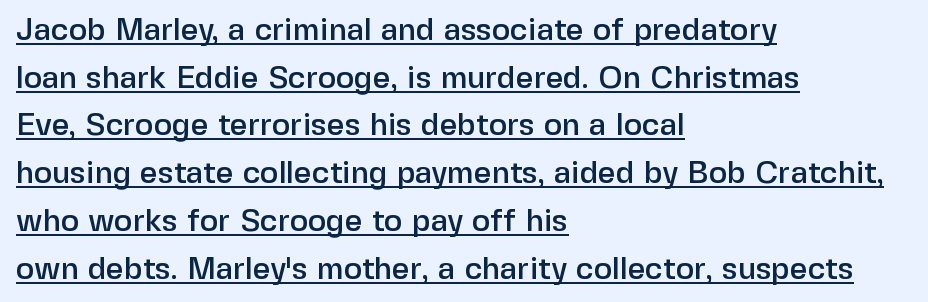
Q: Is the text italic (slanted)? A: No, it is upright.
Q: Is the typeface a serif or a sans-serif typeface? A: Sans-serif.
Q: Is the text underlined? A: Yes.
Q: How is the paragraph aligned? A: Left-aligned.
Q: Is the spacing between letters normal or unusually wide? A: Normal.
Q: Is the spacing between lines tight, normal or loose? A: Normal.
Q: Width (condensed, normal, or wide)? A: Normal.
Q: Stroke contrast? A: Low.
Q: x-height? A: Medium.
Q: Monospaced? A: No.
